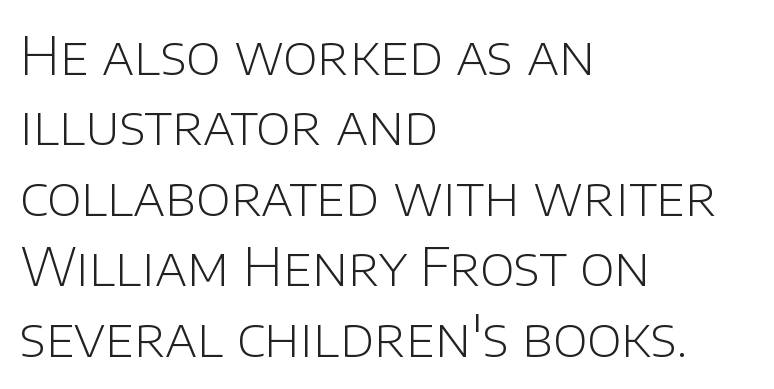
Q: Is the text bold? A: No.
Q: Is the text italic (slanted)? A: No, it is upright.
Q: Is the typeface a serif or a sans-serif typeface? A: Sans-serif.
Q: Is the text underlined? A: No.
Q: How is the paragraph aligned? A: Left-aligned.
Q: Is the spacing between letters normal or unusually wide? A: Normal.
Q: Is the spacing between lines tight, normal or loose? A: Normal.
Q: Width (condensed, normal, or wide)? A: Normal.
Q: Stroke contrast? A: Low.
Q: x-height? A: Large.
Q: Monospaced? A: No.
